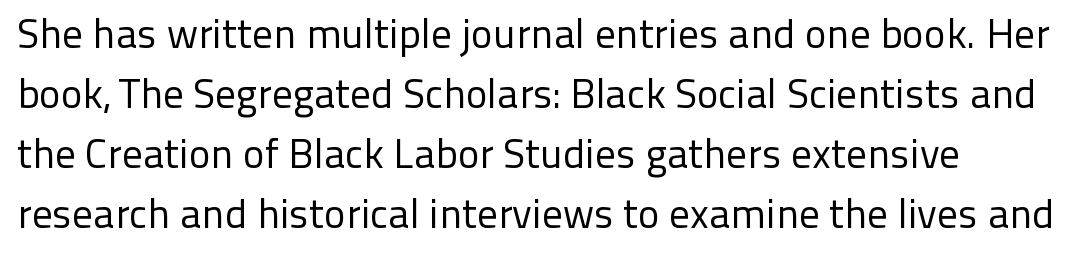
The image shows 41 px regular-weight sans-serif type, upright; set left-aligned, normal line spacing (1.46x), normal letter spacing, not underlined; low stroke contrast and a medium x-height.
